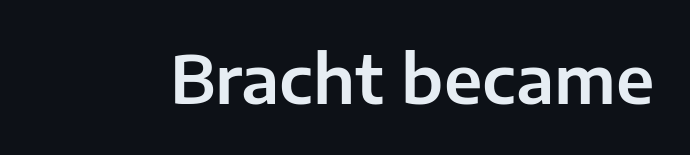
Q: Is the text italic (slanted)? A: No, it is upright.
Q: Is the typeface a serif or a sans-serif typeface? A: Sans-serif.
Q: Is the text underlined? A: No.
Q: Is the spacing between letters normal or unusually wide? A: Normal.
Q: Width (condensed, normal, or wide)? A: Normal.
Q: Stroke contrast? A: Low.
Q: x-height? A: Medium.
Q: Monospaced? A: No.
